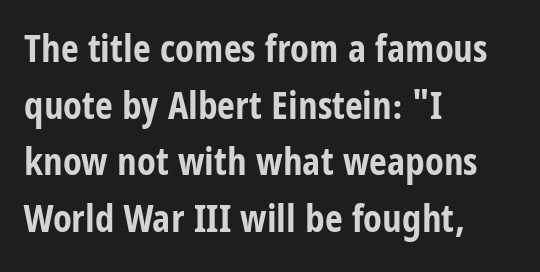
You could call the tracking neutral — neither tight nor loose. Each letter keeps its own natural width here, so spacing adapts to shape. This is heavy type, rendered in bold. Where is the straight margin? On the left. One glance says typical: line gaps are just what's usual.
